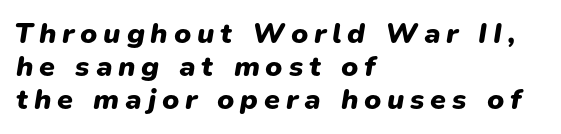
The rendering applies a slant to the glyphs. Quick note: underline off. The gaps between neighbouring characters are conspicuously large. One-word summary of the alignment: left. Varying glyph widths throughout — classic text-font behaviour.
